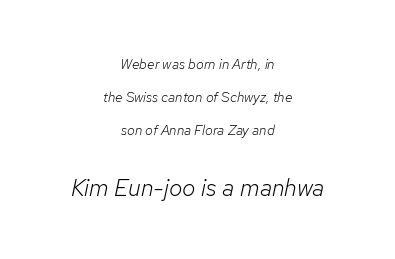
The image shows 24 px text type, italic (leaning right); set centered, loose line spacing (2.34x), normal letter spacing, not underlined; the second (bottom) block is 1.71x larger.
